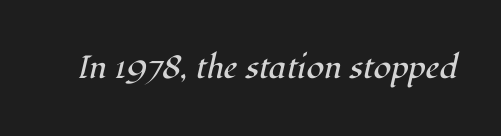
The specimen reads as italic at a glance. The glyphs in this specimen are seriffed. The space directly below the letters is spotless. Here the designer chose a conventional face with non-uniform glyph widths. No letter is thick-stroked: the sample isn't bold. Inter-character spacing is left at the font's built-in metrics.
